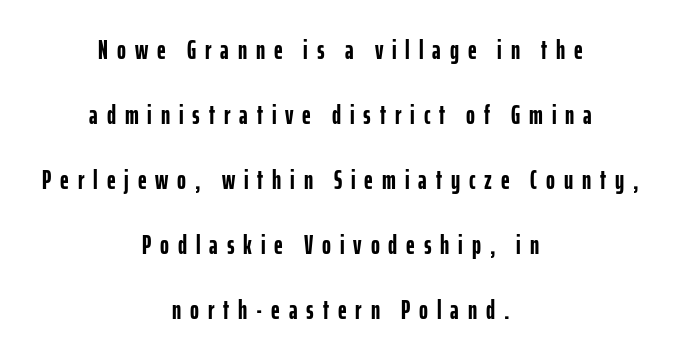
Honestly, the rows look like they've been pulled way apart. What weight is shown? A full bold with thick strokes. The area under the type is left untouched. Rendered with straight, roman letterforms. The whitespace from short lines is split evenly between both sides.
